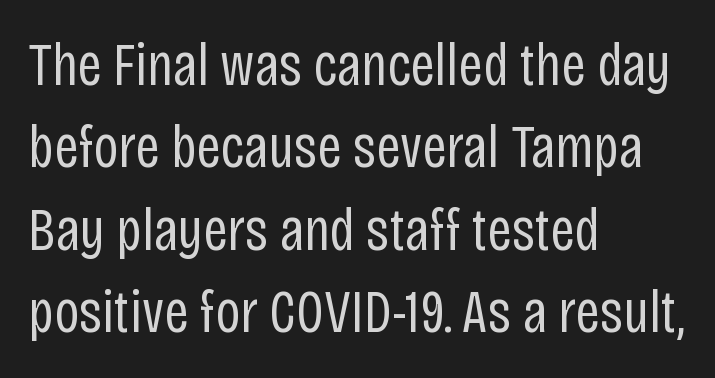
The image shows 61 px regular-weight, condensed sans-serif type, upright; set left-aligned, normal line spacing (1.35x), normal letter spacing, not underlined; low stroke contrast and a large x-height.
